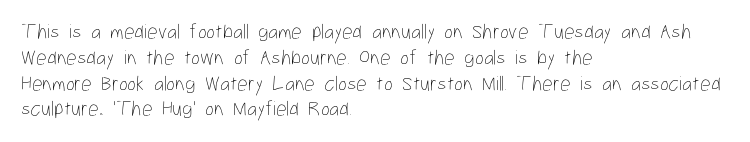
The image shows 21 px text type, upright; set left-aligned, line spacing 1.23x, normal letter spacing, not underlined.
